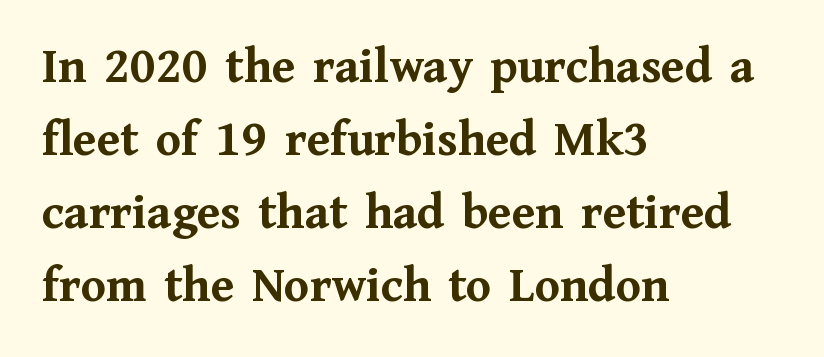
The sample has been set heavy, in full bold. Think of a printed novel: that variable character pitch is what you see here. All the whitespace from short lines collects on the right. Anything drawn beneath the words? Only blank space. This is roman type, the default non-slanted kind. Each new line begins a customary step beneath the previous one.
